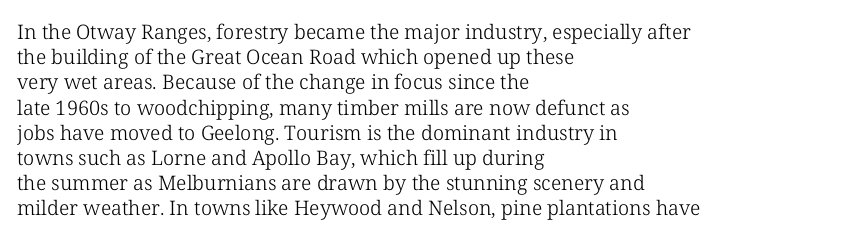
{"italic": "no", "bold": "no", "underline": "no", "align": "left", "line_spacing": "normal", "line_spacing_ratio": 1.26, "letter_spacing": "normal", "letter_spacing_em": 0.0, "glyph_px": 20}
